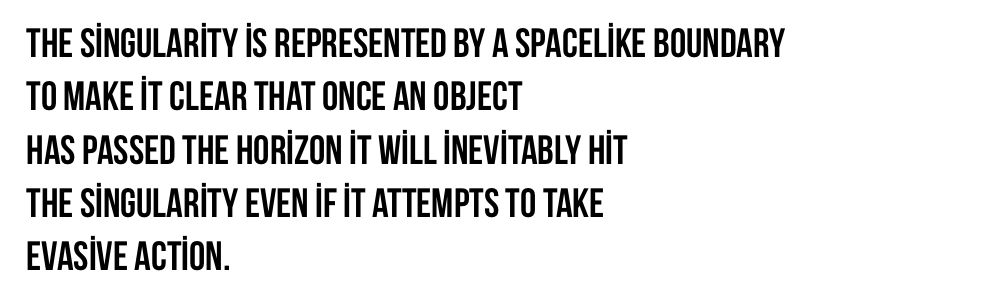
The image shows 41 px semibold, condensed sans-serif type, upright; set left-aligned, normal line spacing (1.3x), normal letter spacing, not underlined; low stroke contrast and a large x-height.
